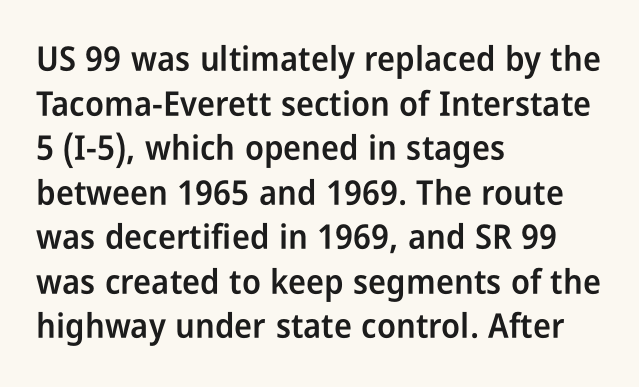
The image shows 34 px semibold, condensed sans-serif type, upright; set left-aligned, normal line spacing (1.31x), normal letter spacing, not underlined; low stroke contrast and a medium x-height.
